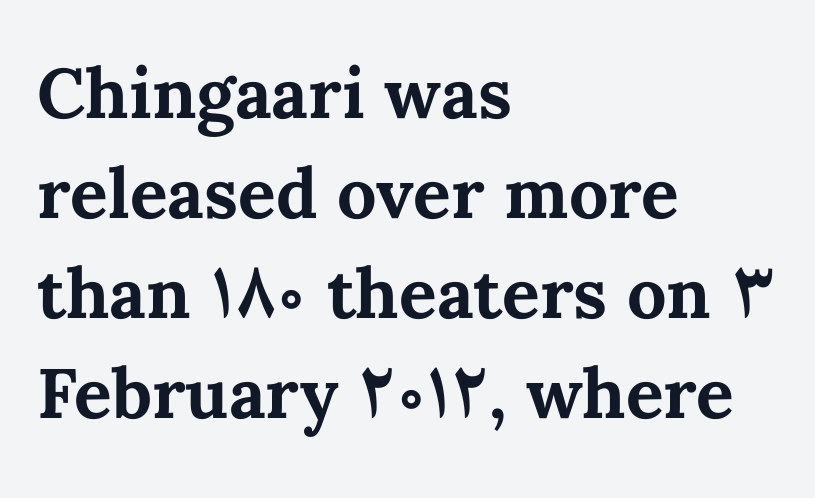
Q: Is the text bold? A: Yes.
Q: Is the text italic (slanted)? A: No, it is upright.
Q: Is the text underlined? A: No.
Q: How is the paragraph aligned? A: Left-aligned.
Q: Is the spacing between letters normal or unusually wide? A: Normal.
Q: Is the spacing between lines tight, normal or loose? A: Normal.
Q: Width (condensed, normal, or wide)? A: Normal.
Q: Stroke contrast? A: Medium.
Q: x-height? A: Medium.
Q: Monospaced? A: No.
